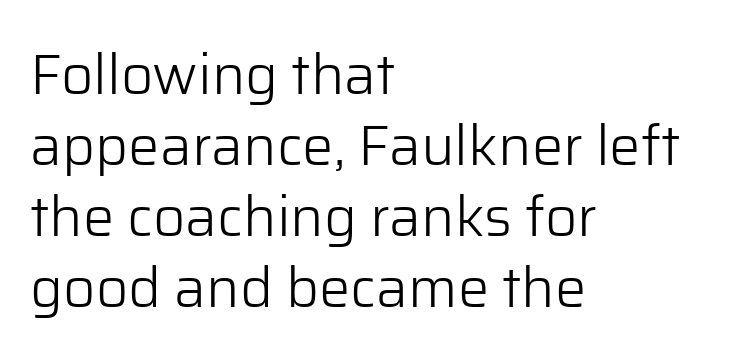
Q: Is the text bold? A: No.
Q: Is the text italic (slanted)? A: No, it is upright.
Q: Is the typeface a serif or a sans-serif typeface? A: Sans-serif.
Q: Is the text underlined? A: No.
Q: How is the paragraph aligned? A: Left-aligned.
Q: Is the spacing between letters normal or unusually wide? A: Normal.
Q: Is the spacing between lines tight, normal or loose? A: Normal.
Q: Width (condensed, normal, or wide)? A: Normal.
Q: Stroke contrast? A: Low.
Q: x-height? A: Medium.
Q: Monospaced? A: No.
